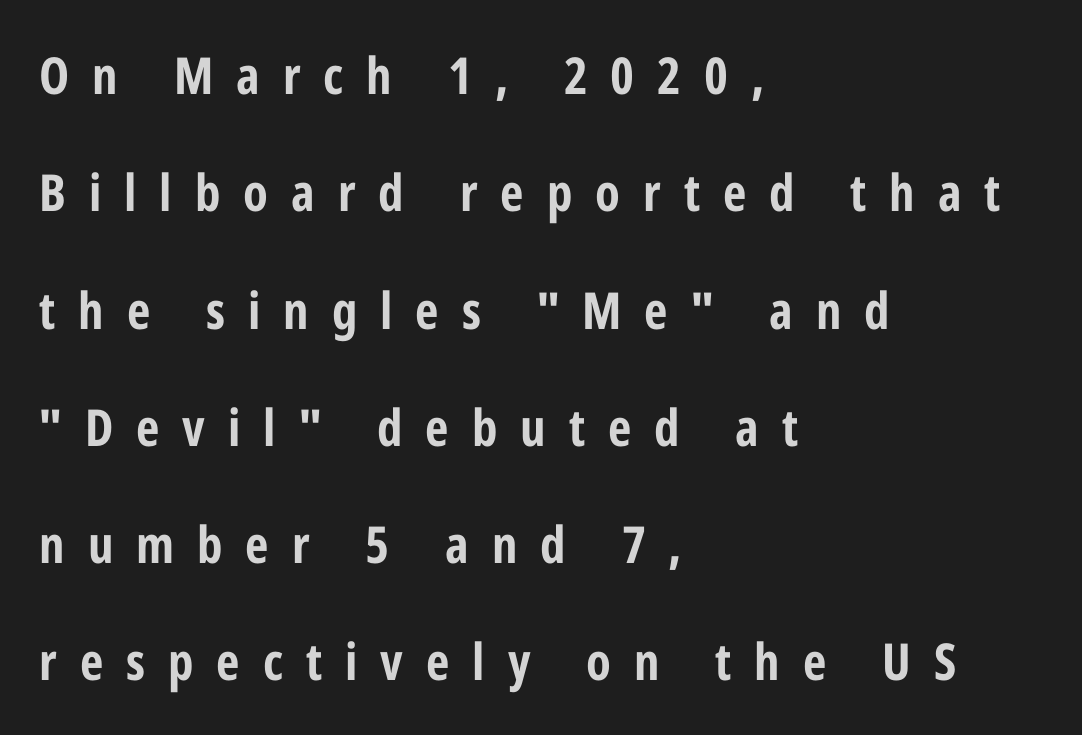
The image shows 51 px bold, condensed sans-serif type, upright; set left-aligned, loose line spacing (2.3x), unusually wide letter spacing (+0.45 em), not underlined; low stroke contrast and a medium x-height.
